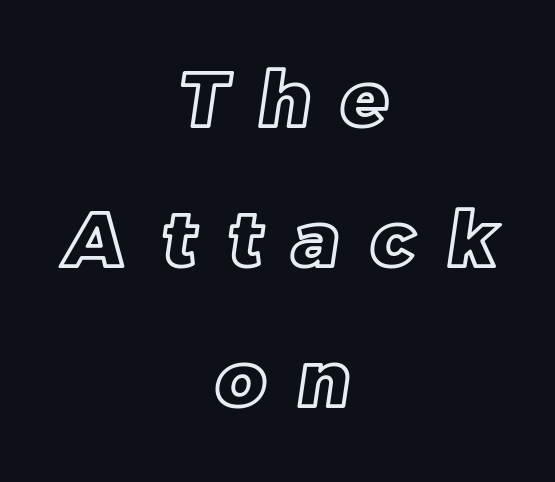
Q: Is the text underlined? A: No.
Q: How is the paragraph aligned? A: Centered.
Q: Is the spacing between letters normal or unusually wide? A: Unusually wide.
Q: Width (condensed, normal, or wide)? A: Normal.
Q: x-height? A: Large.
Q: Monospaced? A: No.
